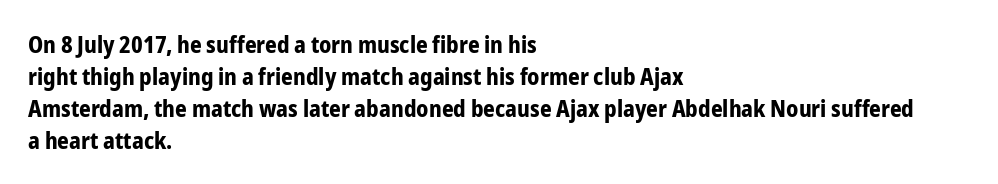
Q: Is the text bold? A: Yes.
Q: Is the text italic (slanted)? A: No, it is upright.
Q: Is the text underlined? A: No.
Q: How is the paragraph aligned? A: Left-aligned.
Q: Is the spacing between letters normal or unusually wide? A: Normal.
Q: Is the spacing between lines tight, normal or loose? A: Normal.
